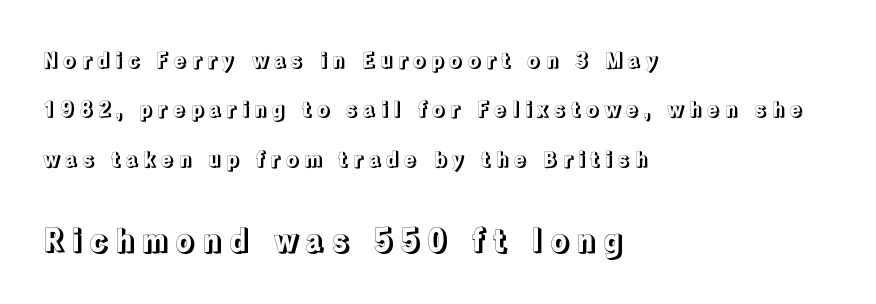
The image shows 31 px text type, upright; set left-aligned, loose line spacing (2.35x), unusually wide letter spacing (+0.23 em), not underlined; the second (bottom) block is 1.48x larger; a medium x-height.
